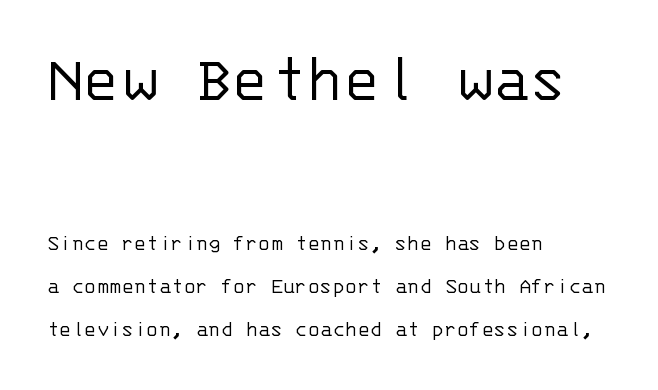
The image shows 69 px light sans-serif type, upright, monospaced; set left-aligned, line spacing 1.88x, normal letter spacing, not underlined; the first (top) block is 3.0x larger; low stroke contrast and a large x-height.
